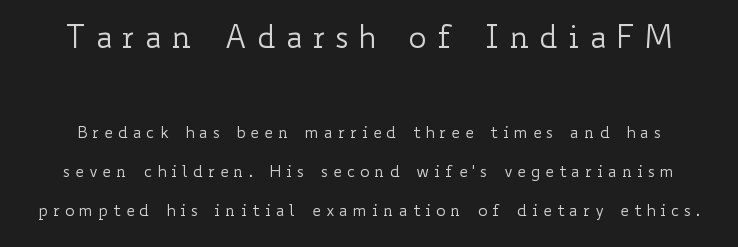
Caption: upper text group enlarged, lower text group reduced. The letters advance in unequal steps, a hallmark of proportional type. The area under the type is left untouched. Compared with typical body copy, the letter spacing here is much looser. The strokes carry an ordinary text weight at most.
